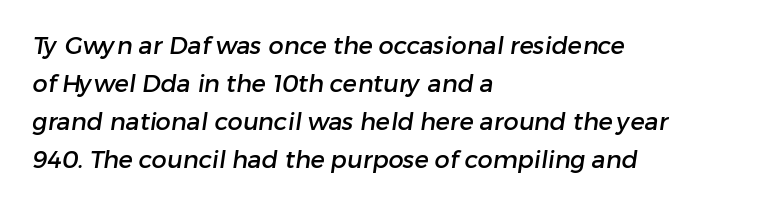
{"underline": "no", "align": "left", "line_spacing": "normal", "line_spacing_ratio": 1.59, "letter_spacing": "normal", "letter_spacing_em": 0.0, "glyph_px": 24}
